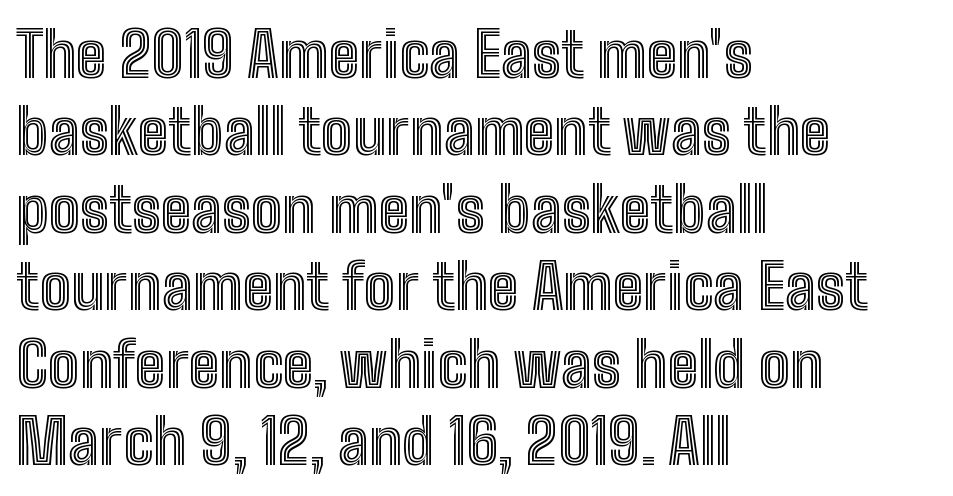
Q: Is the text italic (slanted)? A: No, it is upright.
Q: Is the text underlined? A: No.
Q: How is the paragraph aligned? A: Left-aligned.
Q: Is the spacing between letters normal or unusually wide? A: Normal.
Q: Is the spacing between lines tight, normal or loose? A: Normal.
Q: Width (condensed, normal, or wide)? A: Condensed.
Q: x-height? A: Medium.
Q: Monospaced? A: No.
